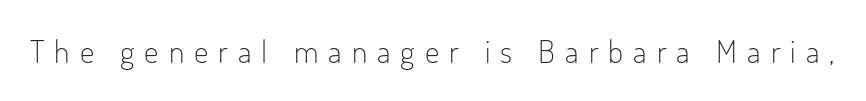
Q: Is the text bold? A: No.
Q: Is the text italic (slanted)? A: No, it is upright.
Q: Is the typeface a serif or a sans-serif typeface? A: Sans-serif.
Q: Is the text underlined? A: No.
Q: Is the spacing between letters normal or unusually wide? A: Unusually wide.
Q: Width (condensed, normal, or wide)? A: Condensed.
Q: Stroke contrast? A: Low.
Q: x-height? A: Small.
Q: Monospaced? A: No.
